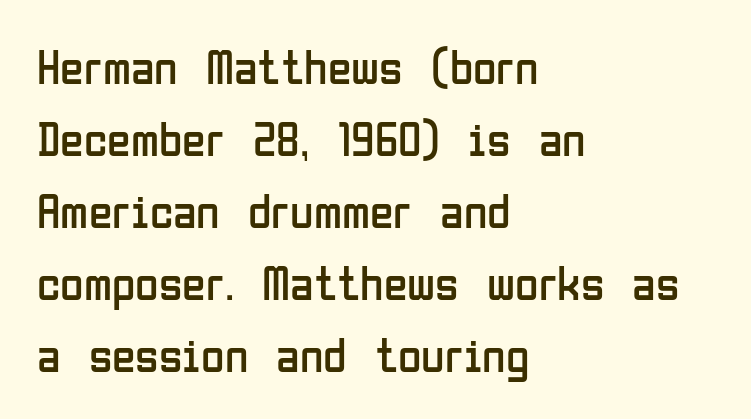
Q: Is the text bold? A: No.
Q: Is the text italic (slanted)? A: No, it is upright.
Q: Is the typeface a serif or a sans-serif typeface? A: Sans-serif.
Q: Is the text underlined? A: No.
Q: How is the paragraph aligned? A: Left-aligned.
Q: Is the spacing between letters normal or unusually wide? A: Normal.
Q: Is the spacing between lines tight, normal or loose? A: Normal.
Q: Width (condensed, normal, or wide)? A: Condensed.
Q: Stroke contrast? A: Low.
Q: x-height? A: Medium.
Q: Monospaced? A: No.
